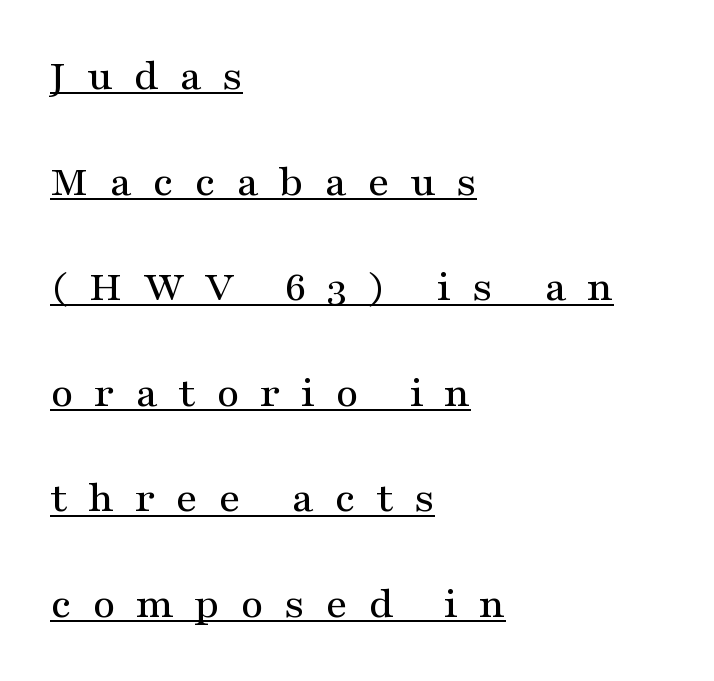
Ordinary non-slanted type is in use. Each letter keeps its own natural width here, so spacing adapts to shape. Compared with a centered layout, this one pins lines to the left instead. Has an underline been added? It has. The letterforms stand isolated, each surrounded by extra space.
